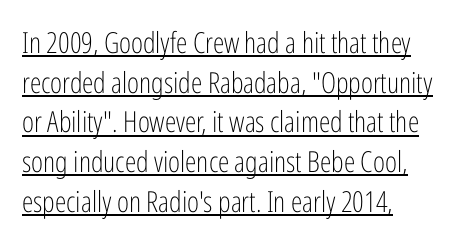
The image shows 29 px light, condensed sans-serif type, upright; set left-aligned, normal line spacing (1.37x), normal letter spacing, underlined; low stroke contrast and a medium x-height.
